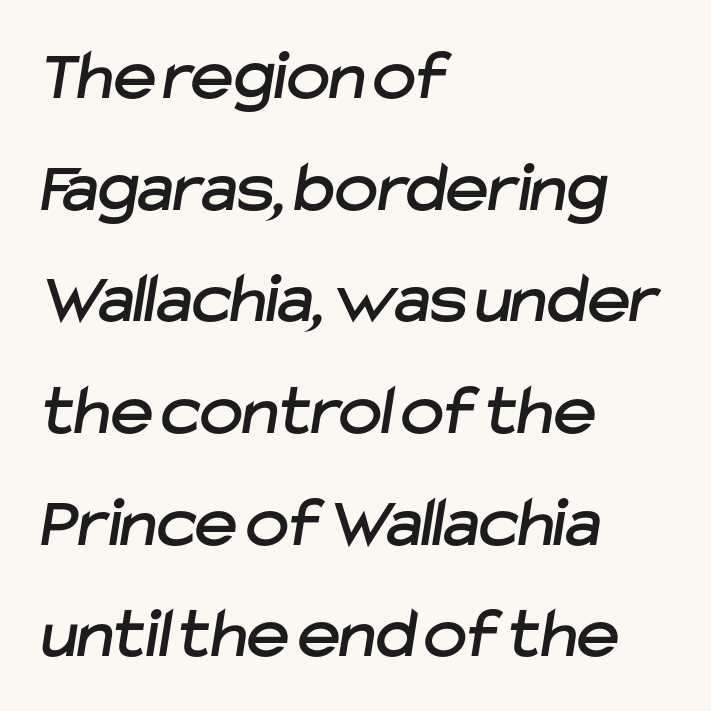
The image shows 73 px sans-serif type; set left-aligned, normal line spacing (1.53x), normal letter spacing, not underlined; low stroke contrast and a medium x-height.
